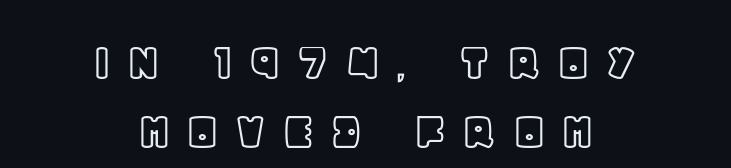
{"italic": "no", "width": "normal", "x_height": "large", "monospaced": "no", "underline": "no", "align": "center", "line_spacing_ratio": 1.24, "letter_spacing": "wide", "letter_spacing_em": 0.24, "glyph_px": 56}
